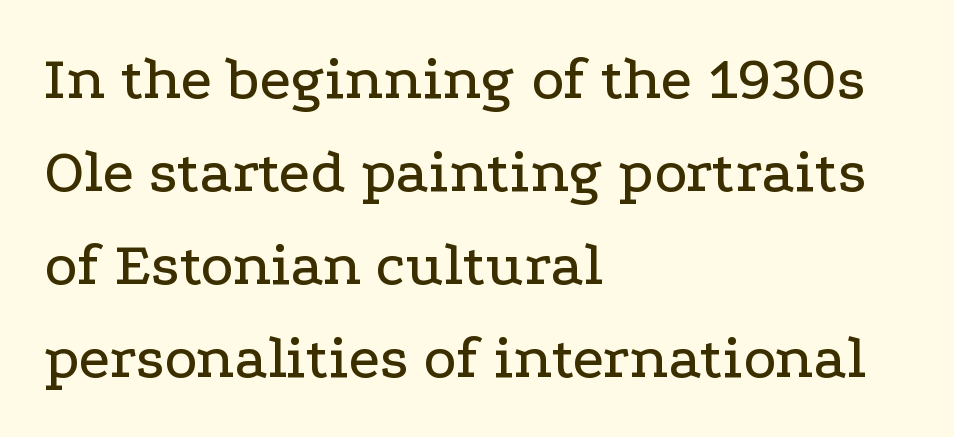
The typeface chosen for these lines features serifs. A typesetter would call this leading conventional body-copy spacing. Check the space under the baseline: it is left empty. Casual observation: everything's shoved over to the left.
